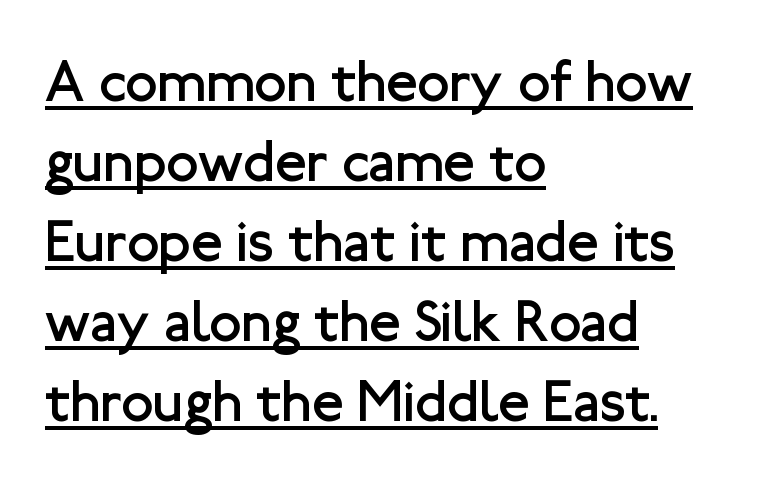
The image shows 58 px regular-weight sans-serif type, upright; set left-aligned, normal line spacing (1.38x), normal letter spacing, underlined; low stroke contrast and a medium x-height.
